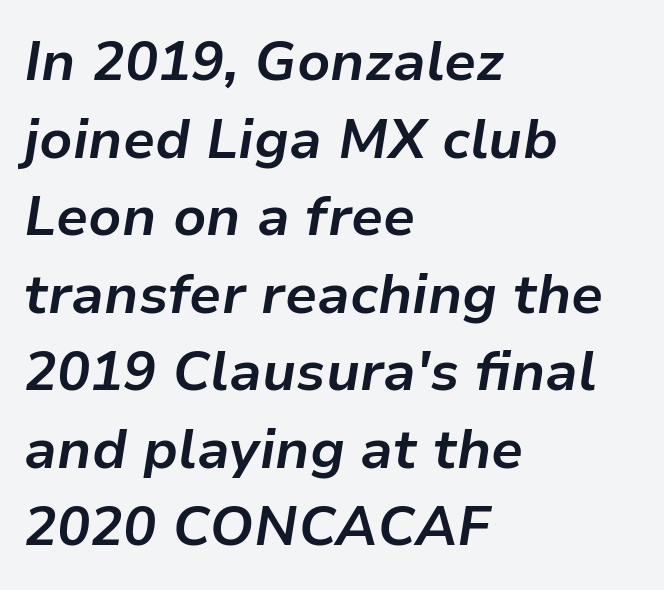
The image shows 55 px bold type, italic (leaning right); set left-aligned, normal line spacing (1.41x), normal letter spacing, not underlined; low stroke contrast and a medium x-height.
